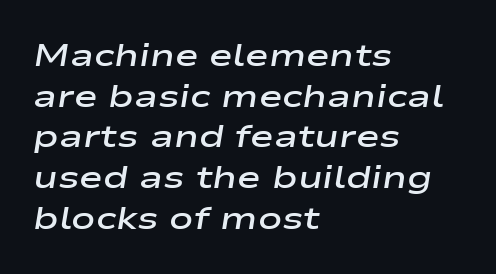
The letters advance in unequal steps, a hallmark of proportional type. The foot of each line stays bare and open. In terms of letterspacing, this is plain default setting. Teacher's note: observe the even left margin — that is flush-left alignment.
